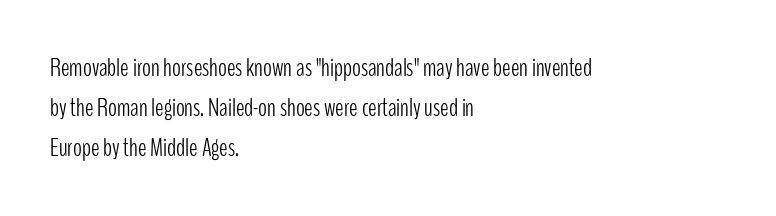
Nobody touched the tracking dial on this one. Line starts are locked; line ends wander. The block of text has a typical density, with ordinary space between rows. The glyphs are unaccompanied by any horizontal stroke below them. Notice how the stems are strictly vertical — no italics here. These glyphs show unthickened strokes, regular width or finer.
